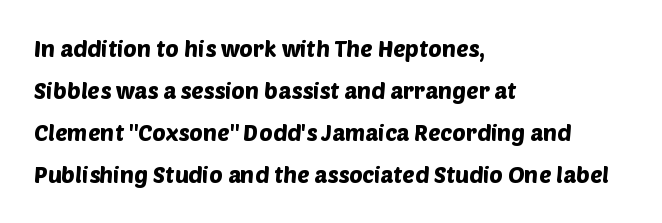
Q: Is the text underlined? A: No.
Q: How is the paragraph aligned? A: Left-aligned.
Q: Is the spacing between letters normal or unusually wide? A: Normal.
